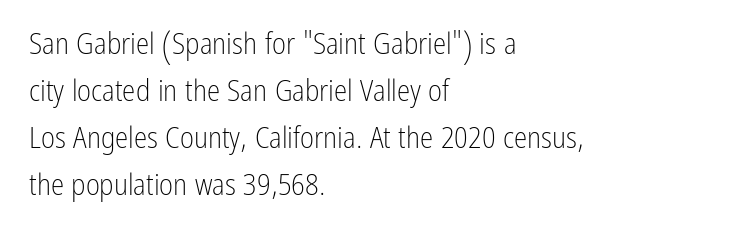
{"serif": "no", "italic": "no", "bold": "no", "weight": "light", "width": "condensed", "stroke_contrast": "low", "x_height": "medium", "monospaced": "no", "underline": "no", "align": "left", "line_spacing": "normal", "line_spacing_ratio": 1.57, "letter_spacing": "normal", "letter_spacing_em": 0.0, "glyph_px": 30}
